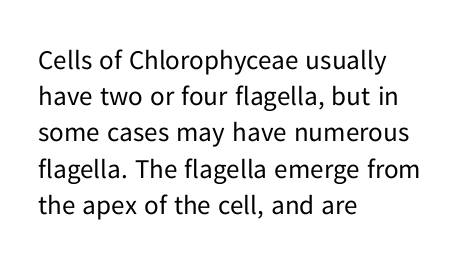
Q: Is the text bold? A: No.
Q: Is the text italic (slanted)? A: No, it is upright.
Q: Is the text underlined? A: No.
Q: How is the paragraph aligned? A: Left-aligned.
Q: Is the spacing between letters normal or unusually wide? A: Normal.
Q: Is the spacing between lines tight, normal or loose? A: Normal.
